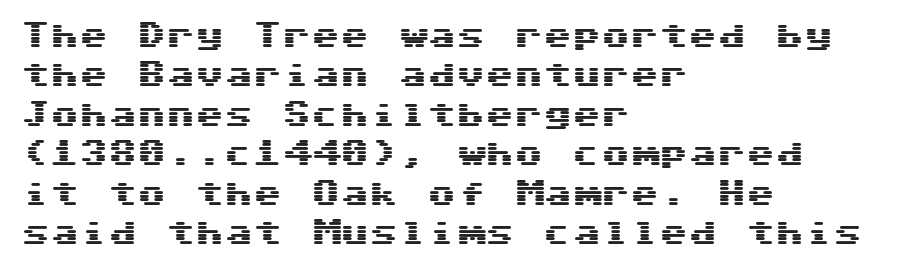
{"serif": "no", "italic": "no", "width": "wide", "stroke_contrast": "medium", "x_height": "medium", "monospaced": "yes", "underline": "no", "align": "left", "line_spacing": "normal", "line_spacing_ratio": 1.36, "letter_spacing": "normal", "letter_spacing_em": 0.0, "glyph_px": 29}
